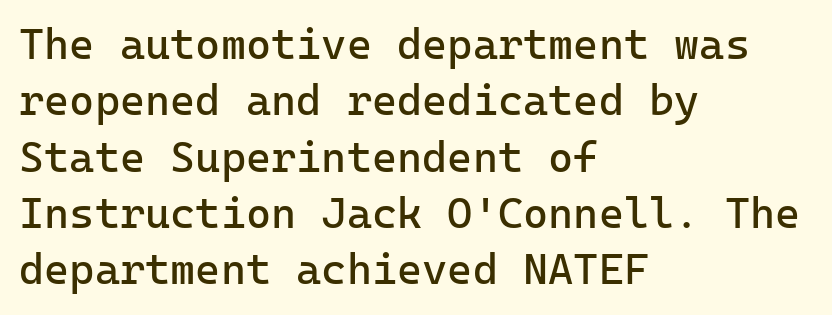
Q: Is the text bold? A: No.
Q: Is the text italic (slanted)? A: No, it is upright.
Q: Is the typeface a serif or a sans-serif typeface? A: Sans-serif.
Q: Is the text underlined? A: No.
Q: How is the paragraph aligned? A: Left-aligned.
Q: Is the spacing between letters normal or unusually wide? A: Normal.
Q: Is the spacing between lines tight, normal or loose? A: Normal.
Q: Width (condensed, normal, or wide)? A: Normal.
Q: Stroke contrast? A: Low.
Q: x-height? A: Medium.
